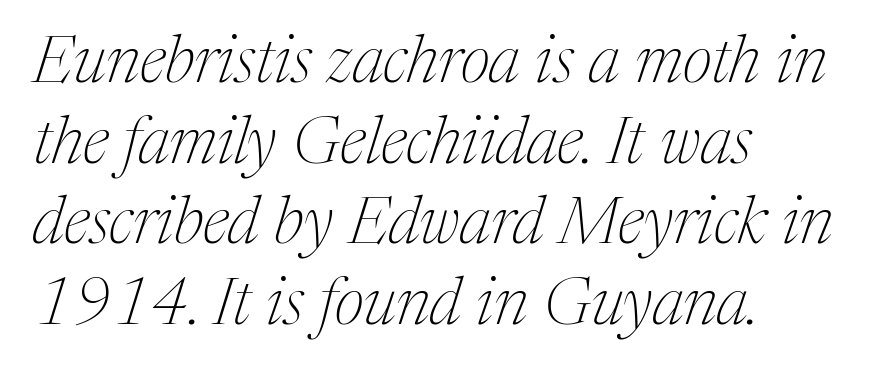
The image shows 66 px thin serif type, italic (leaning right); set left-aligned, line spacing 1.22x, normal letter spacing, not underlined; medium stroke contrast and a medium x-height.
